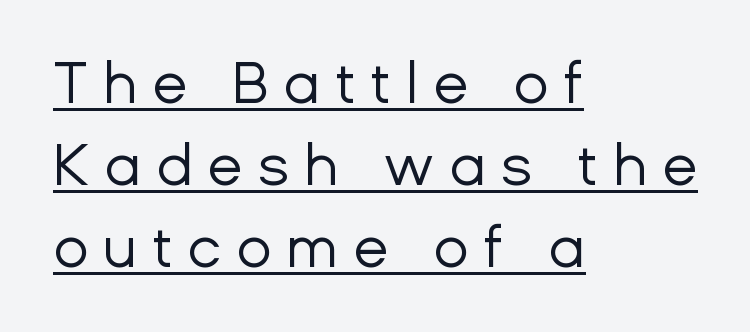
The image shows 58 px regular-weight sans-serif type, upright; set left-aligned, normal line spacing (1.41x), unusually wide letter spacing (+0.25 em), underlined; low stroke contrast and a medium x-height.
